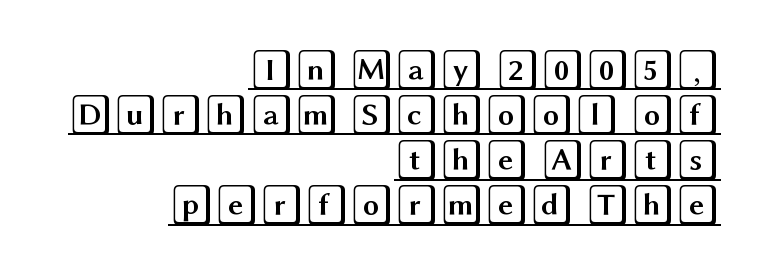
{"italic": "no", "width": "wide", "x_height": "large", "underline": "yes", "align": "right", "line_spacing": "tight", "line_spacing_ratio": 1.1, "letter_spacing": "normal", "letter_spacing_em": 0.0, "glyph_px": 41}
